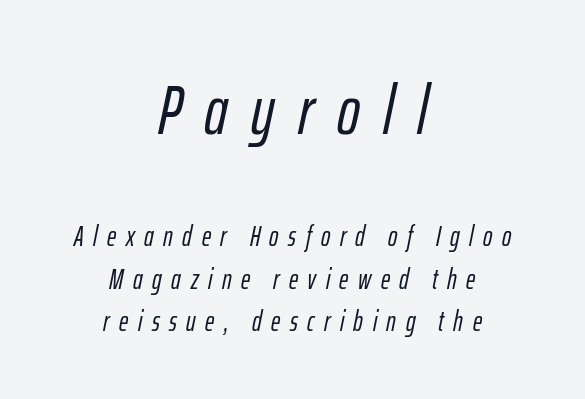
The image shows 69 px condensed type, italic (leaning right); set centered, normal line spacing (1.51x), unusually wide letter spacing (+0.34 em), not underlined; the first (top) block is 2.46x larger; low stroke contrast and a medium x-height.
